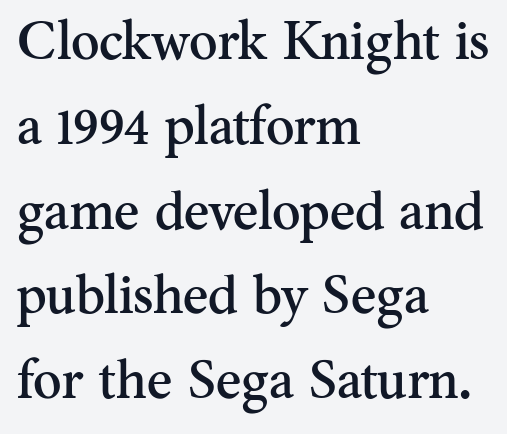
{"serif": "yes", "italic": "no", "width": "normal", "stroke_contrast": "medium", "x_height": "small", "monospaced": "no", "underline": "no", "align": "left", "line_spacing": "normal", "line_spacing_ratio": 1.57, "letter_spacing": "normal", "letter_spacing_em": 0.0, "glyph_px": 54}
